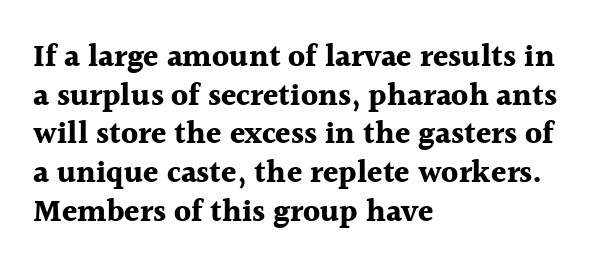
{"serif": "yes", "italic": "no", "bold": "yes", "weight": "bold", "width": "normal", "x_height": "medium", "monospaced": "no", "underline": "no", "align": "left", "line_spacing": "normal", "line_spacing_ratio": 1.25, "letter_spacing": "normal", "letter_spacing_em": 0.0, "glyph_px": 31}
